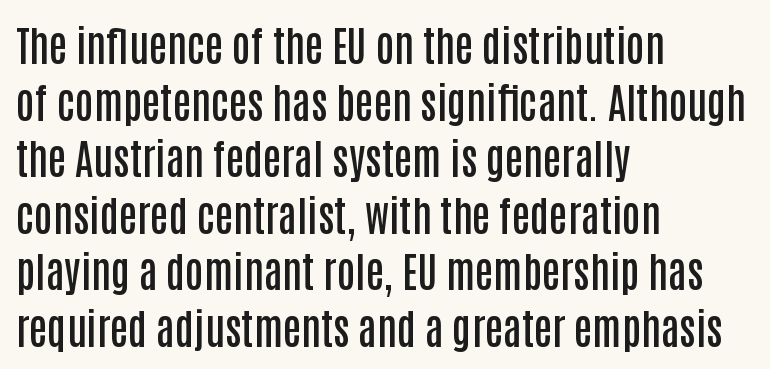
The image shows 41 px semibold, condensed sans-serif type, upright; set left-aligned, normal line spacing (1.38x), normal letter spacing, not underlined; low stroke contrast and a large x-height.
